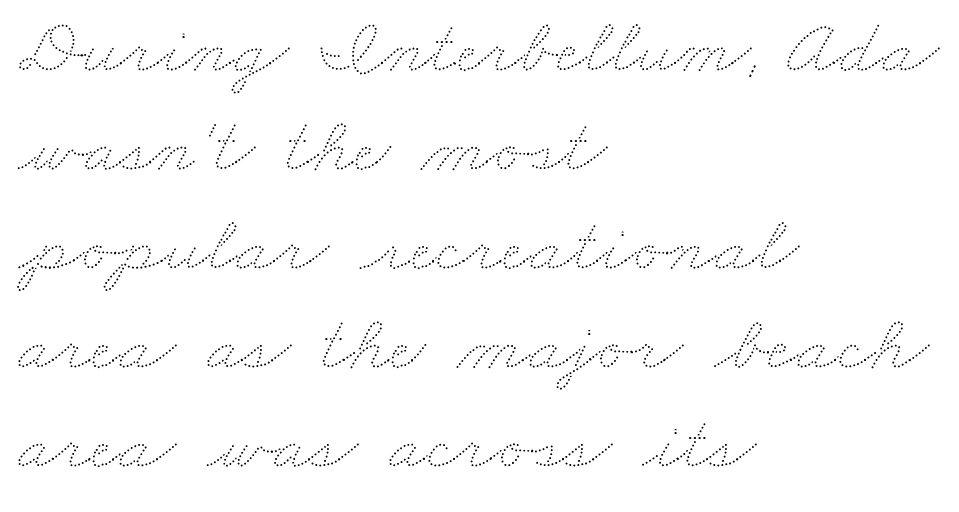
The image shows 78 px thin, wide type; set left-aligned, normal line spacing (1.27x), normal letter spacing, not underlined; medium stroke contrast and a small x-height.
